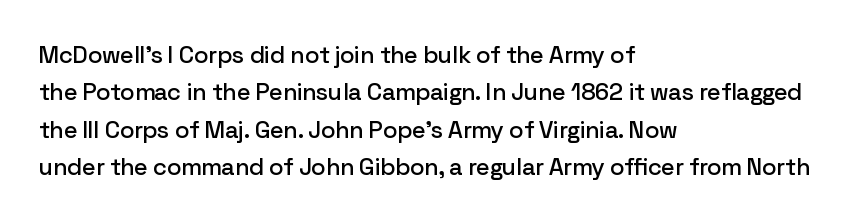
Quick note: interline space is typical. Ordinary non-slanted type is in use. The glyphs are unaccompanied by any horizontal stroke below them. The setting favours the left margin, as ordinary paragraphs usually do.
